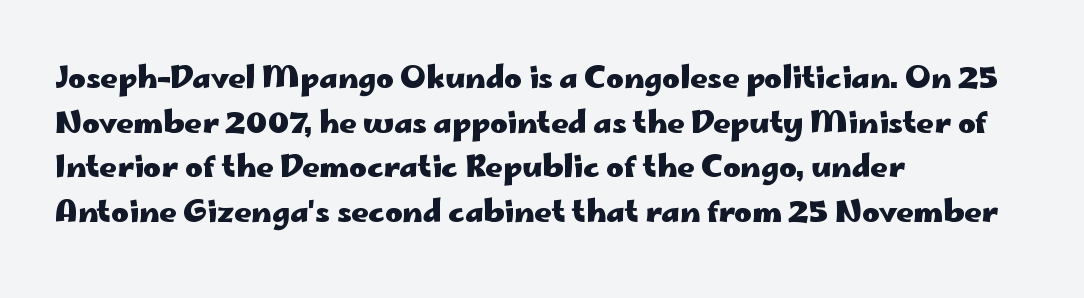
Q: Is the text bold? A: Yes.
Q: Is the text italic (slanted)? A: No, it is upright.
Q: Is the typeface a serif or a sans-serif typeface? A: Sans-serif.
Q: Is the text underlined? A: No.
Q: How is the paragraph aligned? A: Left-aligned.
Q: Is the spacing between letters normal or unusually wide? A: Normal.
Q: Is the spacing between lines tight, normal or loose? A: Normal.
Q: Width (condensed, normal, or wide)? A: Wide.
Q: Stroke contrast? A: Low.
Q: x-height? A: Small.
Q: Monospaced? A: No.
